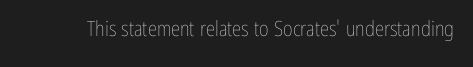
{"italic": "no", "bold": "no", "underline": "no", "letter_spacing": "normal", "letter_spacing_em": 0.0, "glyph_px": 21}
